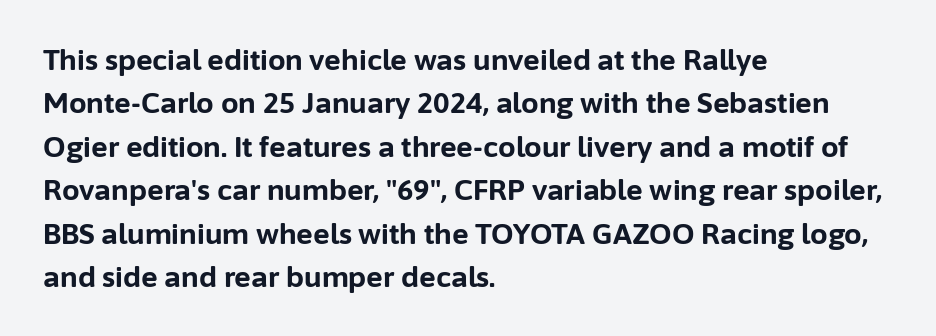
This sample uses plain, unmodified letter spacing. Pretty heavy lettering here — definitely bold. Descenders are the only things crossing below the line. I'd call this a sans setting — the letters go barefoot. Characters remain perfectly vertical along every line. Horizontally, the lines are justified to the leading edge only.
